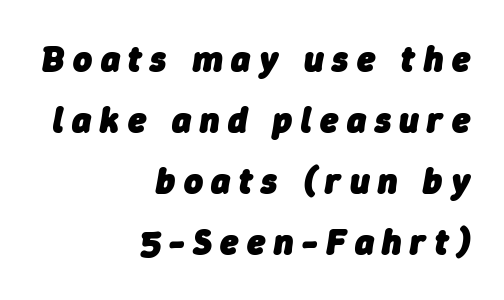
{"italic": "yes", "lean": "right", "slant_degrees": 9, "bold": "yes", "weight": "heavy", "width": "normal", "stroke_contrast": "low", "x_height": "medium", "monospaced": "no", "underline": "no", "align": "right", "line_spacing": "normal", "line_spacing_ratio": 1.69, "letter_spacing": "wide", "letter_spacing_em": 0.24, "glyph_px": 36}
